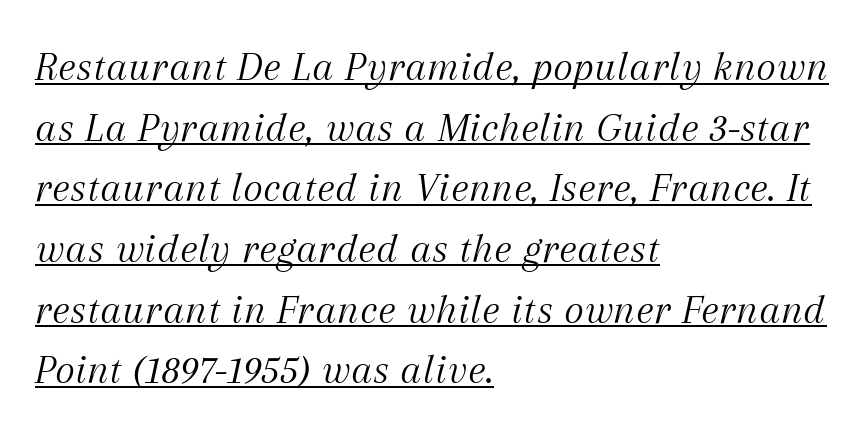
{"serif": "yes", "italic": "yes", "lean": "right", "slant_degrees": 12, "bold": "no", "weight": "light", "width": "normal", "stroke_contrast": "medium", "x_height": "medium", "monospaced": "no", "underline": "yes", "align": "left", "line_spacing": "normal", "line_spacing_ratio": 1.41, "letter_spacing": "normal", "letter_spacing_em": 0.0, "glyph_px": 43}
